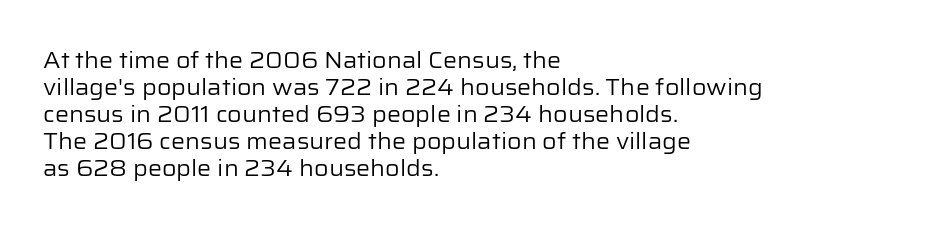
Beneath every word, the page is bare. The lettering holds an erect, upright posture throughout. Caption: face not bold, strokes unweighted. The gaps between neighbouring characters are ordinary and unremarkable.
